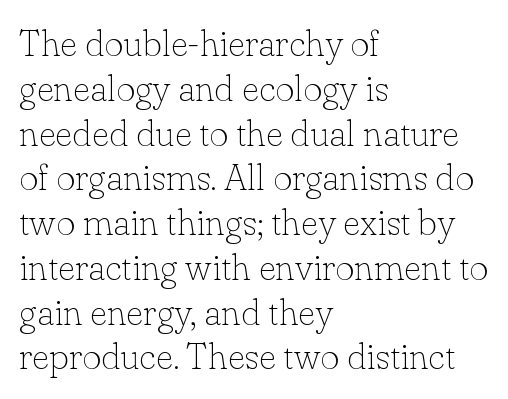
Q: Is the text bold? A: No.
Q: Is the text italic (slanted)? A: No, it is upright.
Q: Is the typeface a serif or a sans-serif typeface? A: Serif.
Q: Is the text underlined? A: No.
Q: How is the paragraph aligned? A: Left-aligned.
Q: Is the spacing between letters normal or unusually wide? A: Normal.
Q: Width (condensed, normal, or wide)? A: Normal.
Q: Stroke contrast? A: Low.
Q: x-height? A: Small.
Q: Monospaced? A: No.
